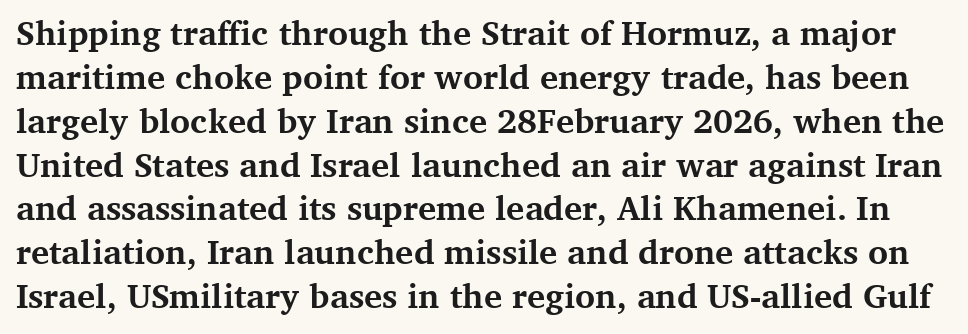
The characters display serif detailing at their extremities. Rendered with straight, roman letterforms. Pretty heavy lettering here — definitely bold. The type is set solid horizontally, with unmodified tracking.
